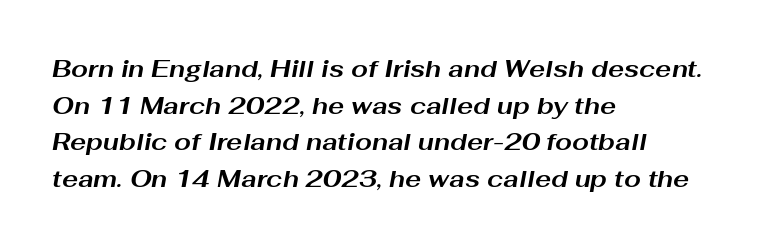
{"italic": "yes", "lean": "right", "slant_degrees": 10, "bold": "yes", "underline": "no", "align": "left", "line_spacing": "normal", "line_spacing_ratio": 1.53, "letter_spacing": "normal", "letter_spacing_em": 0.0, "glyph_px": 24}
